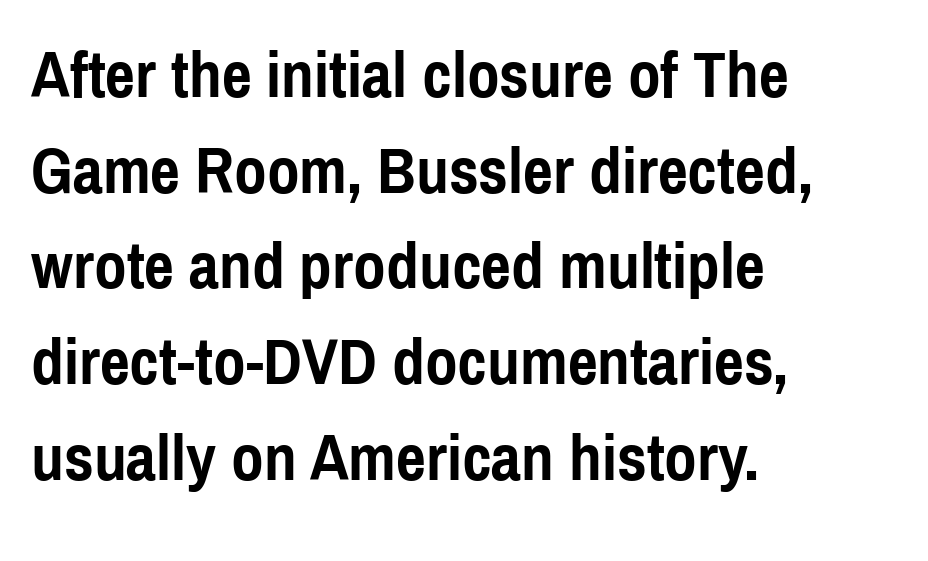
{"serif": "no", "italic": "no", "bold": "yes", "weight": "semibold", "width": "condensed", "x_height": "medium", "monospaced": "no", "underline": "no", "align": "left", "line_spacing": "normal", "line_spacing_ratio": 1.45, "letter_spacing": "normal", "letter_spacing_em": 0.0, "glyph_px": 66}
